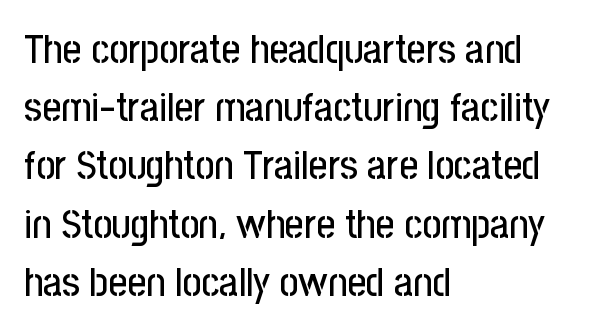
The image shows 41 px condensed sans-serif type, upright; set left-aligned, normal line spacing (1.42x), normal letter spacing, not underlined; low stroke contrast and a medium x-height.
